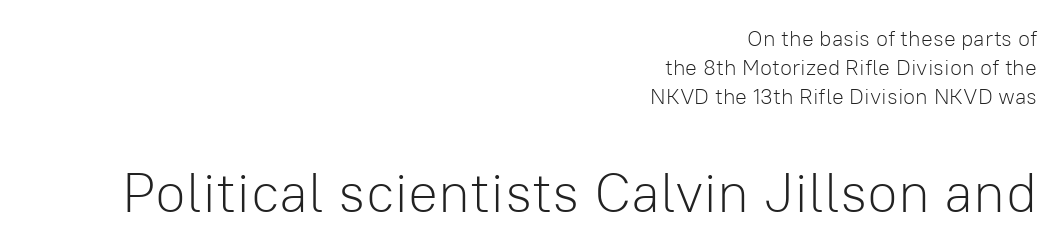
Q: Is the text bold? A: No.
Q: Is the text italic (slanted)? A: No, it is upright.
Q: Is the typeface a serif or a sans-serif typeface? A: Sans-serif.
Q: Is the text underlined? A: No.
Q: How is the paragraph aligned? A: Right-aligned.
Q: Is the spacing between letters normal or unusually wide? A: Normal.
Q: Is the spacing between lines tight, normal or loose? A: Normal.
Q: Which block of text is set in a larger size, the first (top) or the second (bottom)? A: The second (bottom) one.
Q: Width (condensed, normal, or wide)? A: Normal.
Q: Stroke contrast? A: Low.
Q: x-height? A: Medium.
Q: Monospaced? A: No.
